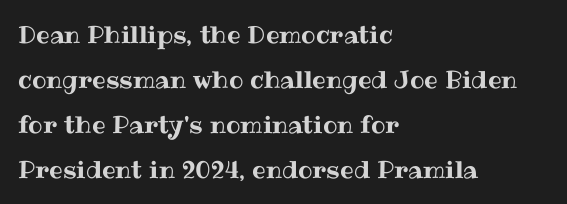
{"italic": "no", "underline": "no", "align": "left", "line_spacing_ratio": 1.87, "letter_spacing": "normal", "letter_spacing_em": 0.0, "glyph_px": 24}
